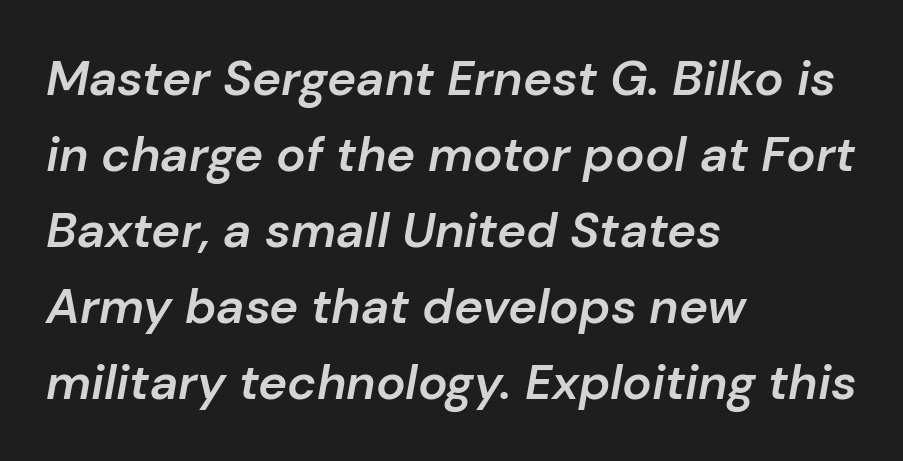
The zone under the glyphs is completely vacant. The block of text has a typical density, with ordinary space between rows. These lines keep a tight, regular rhythm from letter to letter. In CSS terms this would be text-align: left. The rendering applies a slant to the glyphs.
